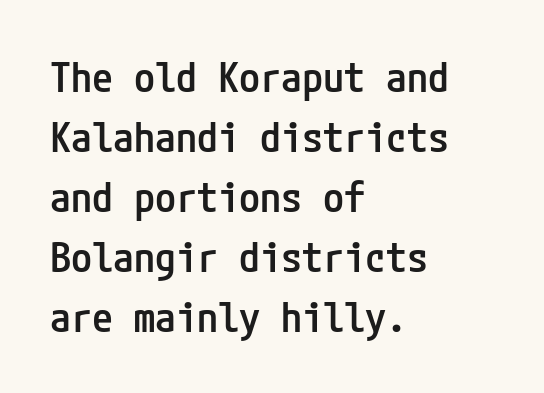
Honestly, there is no underline to notice here at all. The rendering shows plain stroke endings on the letterforms — a sans-serif design. The letters stand upright; this is a roman face. Each new line begins a customary step beneath the previous one. Each word holds together tightly as a unit, with standard inter-letter gaps.
